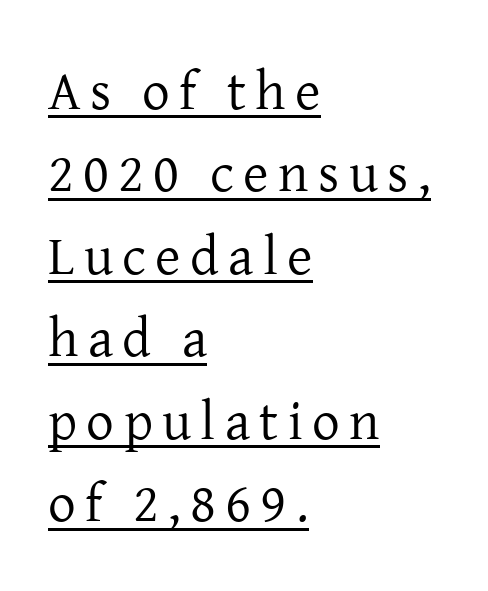
{"serif": "yes", "italic": "no", "bold": "no", "weight": "regular", "width": "normal", "stroke_contrast": "low", "x_height": "medium", "monospaced": "no", "underline": "yes", "align": "left", "line_spacing": "normal", "line_spacing_ratio": 1.5, "glyph_px": 55}
